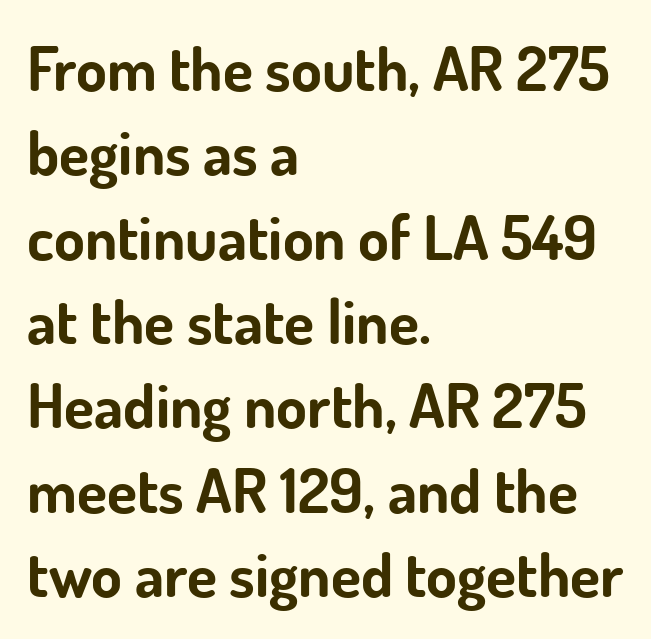
Q: Is the text bold? A: Yes.
Q: Is the text italic (slanted)? A: No, it is upright.
Q: Is the typeface a serif or a sans-serif typeface? A: Sans-serif.
Q: Is the text underlined? A: No.
Q: How is the paragraph aligned? A: Left-aligned.
Q: Is the spacing between letters normal or unusually wide? A: Normal.
Q: Is the spacing between lines tight, normal or loose? A: Normal.
Q: Width (condensed, normal, or wide)? A: Normal.
Q: Stroke contrast? A: Low.
Q: x-height? A: Small.
Q: Monospaced? A: No.
